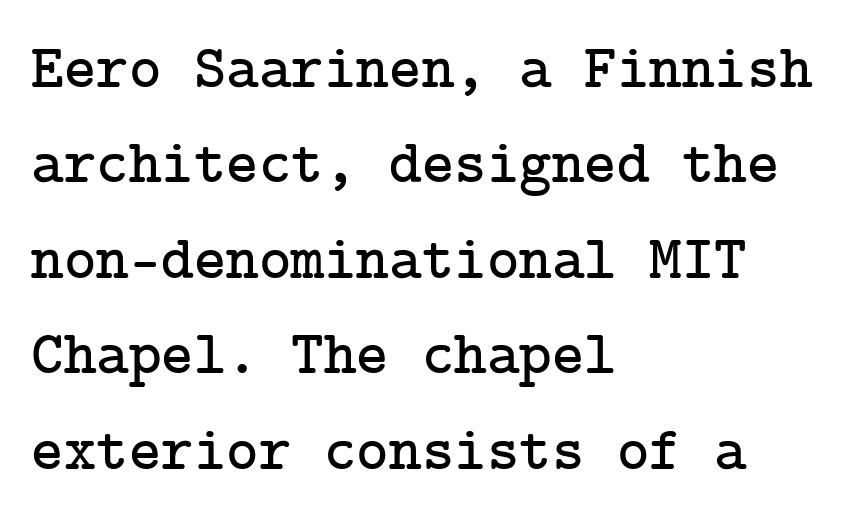
Vertically, the passage feels balanced, rows spaced as you'd expect. I'd call this a serif setting — the letters wear small feet. Descenders are the only things crossing below the line. This is the regular roman posture of the typeface. Letter spacing: default.
